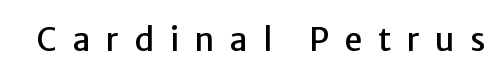
Q: Is the text italic (slanted)? A: No, it is upright.
Q: Is the typeface a serif or a sans-serif typeface? A: Sans-serif.
Q: Is the text underlined? A: No.
Q: Is the spacing between letters normal or unusually wide? A: Unusually wide.
Q: Width (condensed, normal, or wide)? A: Normal.
Q: Stroke contrast? A: Low.
Q: x-height? A: Medium.
Q: Monospaced? A: No.
